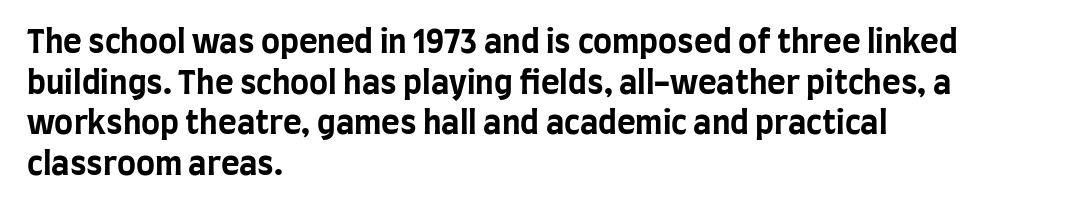
Q: Is the text bold? A: Yes.
Q: Is the text italic (slanted)? A: No, it is upright.
Q: Is the typeface a serif or a sans-serif typeface? A: Sans-serif.
Q: Is the text underlined? A: No.
Q: How is the paragraph aligned? A: Left-aligned.
Q: Is the spacing between letters normal or unusually wide? A: Normal.
Q: Is the spacing between lines tight, normal or loose? A: Normal.
Q: Width (condensed, normal, or wide)? A: Condensed.
Q: Stroke contrast? A: Low.
Q: x-height? A: Large.
Q: Monospaced? A: No.
